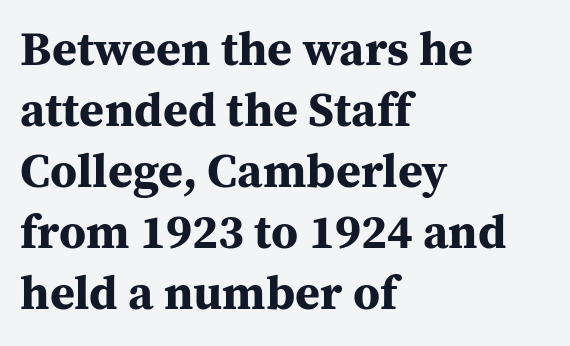
The image shows 48 px bold serif type, upright; set left-aligned, normal line spacing (1.27x), normal letter spacing, not underlined; medium stroke contrast and a medium x-height.
